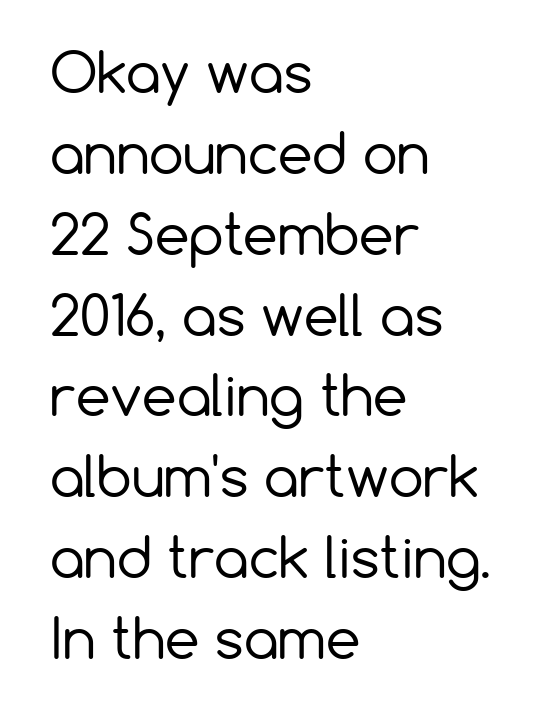
Q: Is the text bold? A: No.
Q: Is the text italic (slanted)? A: No, it is upright.
Q: Is the typeface a serif or a sans-serif typeface? A: Sans-serif.
Q: Is the text underlined? A: No.
Q: How is the paragraph aligned? A: Left-aligned.
Q: Is the spacing between letters normal or unusually wide? A: Normal.
Q: Is the spacing between lines tight, normal or loose? A: Normal.
Q: Width (condensed, normal, or wide)? A: Normal.
Q: Stroke contrast? A: Low.
Q: x-height? A: Medium.
Q: Monospaced? A: No.
